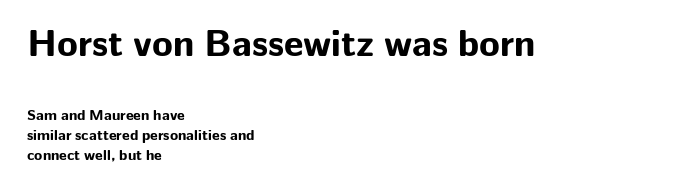
Pretty heavy lettering here — definitely bold. The strip under each line holds only bare page. Each letter keeps its own natural width here, so spacing adapts to shape. Each new line begins a customary step beneath the previous one.
